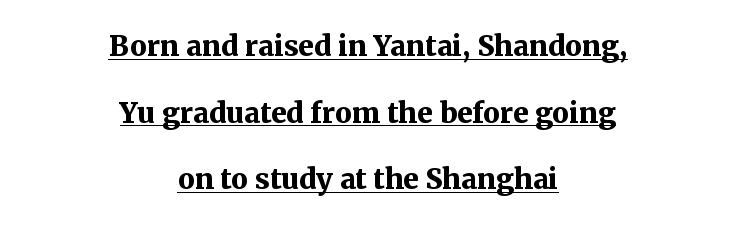
{"serif": "yes", "italic": "no", "bold": "yes", "weight": "bold", "width": "normal", "stroke_contrast": "medium", "x_height": "medium", "monospaced": "no", "underline": "yes", "align": "center", "line_spacing": "loose", "line_spacing_ratio": 2.38, "letter_spacing": "normal", "letter_spacing_em": 0.0, "glyph_px": 28}
